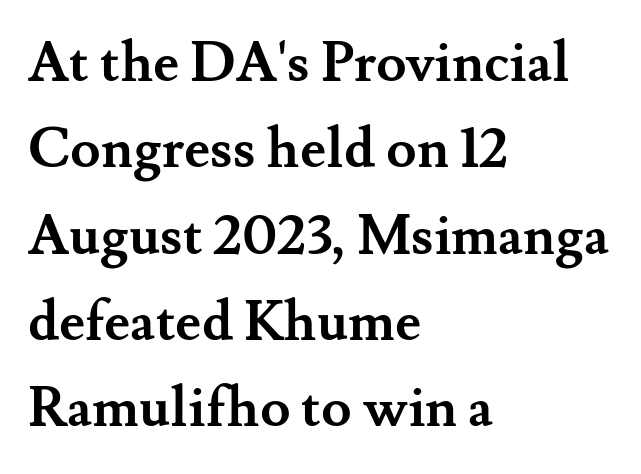
Q: Is the text bold? A: Yes.
Q: Is the text italic (slanted)? A: No, it is upright.
Q: Is the typeface a serif or a sans-serif typeface? A: Serif.
Q: Is the text underlined? A: No.
Q: How is the paragraph aligned? A: Left-aligned.
Q: Is the spacing between letters normal or unusually wide? A: Normal.
Q: Is the spacing between lines tight, normal or loose? A: Normal.
Q: Width (condensed, normal, or wide)? A: Normal.
Q: Stroke contrast? A: Medium.
Q: x-height? A: Small.
Q: Monospaced? A: No.
